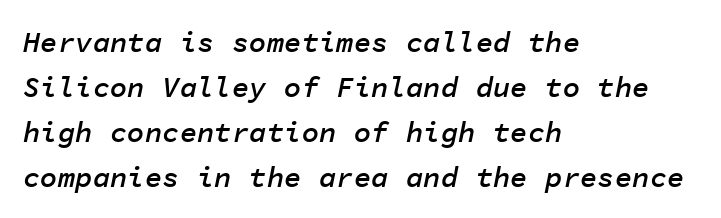
{"italic": "yes", "lean": "right", "slant_degrees": 11, "bold": "semi", "weight": "semibold", "width": "normal", "stroke_contrast": "low", "x_height": "medium", "monospaced": "yes", "underline": "no", "align": "left", "line_spacing": "normal", "line_spacing_ratio": 1.55, "letter_spacing": "normal", "letter_spacing_em": 0.0, "glyph_px": 29}
